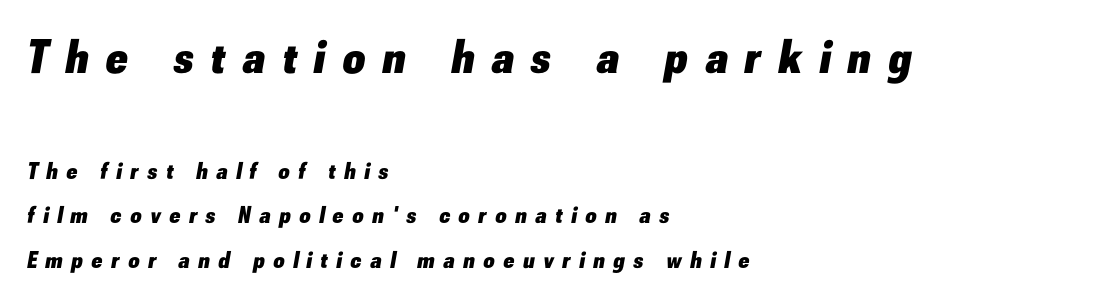
{"italic": "yes", "lean": "right", "slant_degrees": 10, "bold": "yes", "weight": "heavy", "width": "normal", "stroke_contrast": "low", "x_height": "small", "monospaced": "no", "underline": "no", "align": "left", "line_spacing_ratio": 1.86, "letter_spacing": "wide", "letter_spacing_em": 0.37, "larger_block": "first", "size_ratio": 2.0, "glyph_px": 48}
